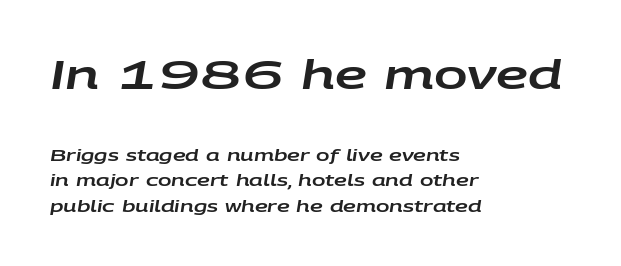
Q: Is the text italic (slanted)? A: Yes, it leans right by about 9 degrees.
Q: Is the text underlined? A: No.
Q: How is the paragraph aligned? A: Left-aligned.
Q: Is the spacing between letters normal or unusually wide? A: Normal.
Q: Is the spacing between lines tight, normal or loose? A: Normal.
Q: Which block of text is set in a larger size, the first (top) or the second (bottom)? A: The first (top) one.
Q: Width (condensed, normal, or wide)? A: Wide.
Q: Stroke contrast? A: Low.
Q: x-height? A: Large.
Q: Monospaced? A: No.
